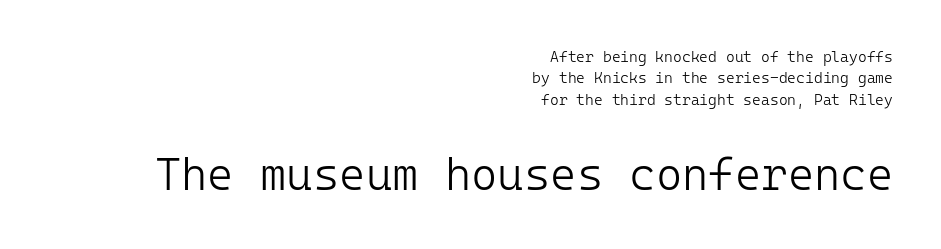
{"serif": "no", "italic": "no", "bold": "no", "weight": "light", "width": "normal", "stroke_contrast": "low", "x_height": "medium", "monospaced": "yes", "underline": "no", "align": "right", "line_spacing": "normal", "line_spacing_ratio": 1.42, "letter_spacing": "normal", "letter_spacing_em": 0.0, "larger_block": "second", "size_ratio": 3.0, "glyph_px": 45}
